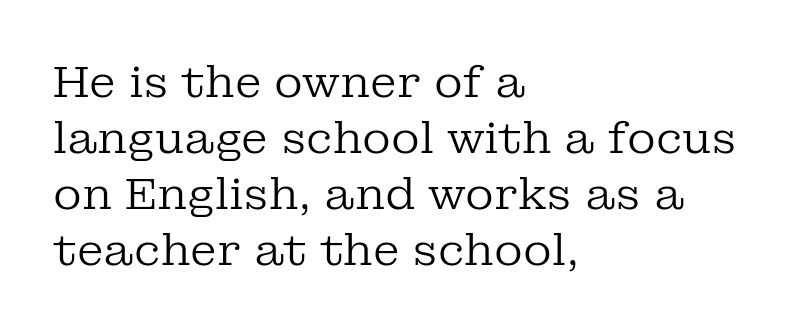
Q: Is the text bold? A: No.
Q: Is the text italic (slanted)? A: No, it is upright.
Q: Is the typeface a serif or a sans-serif typeface? A: Serif.
Q: Is the text underlined? A: No.
Q: How is the paragraph aligned? A: Left-aligned.
Q: Is the spacing between letters normal or unusually wide? A: Normal.
Q: Is the spacing between lines tight, normal or loose? A: Normal.
Q: Width (condensed, normal, or wide)? A: Normal.
Q: Stroke contrast? A: Low.
Q: x-height? A: Medium.
Q: Monospaced? A: No.
